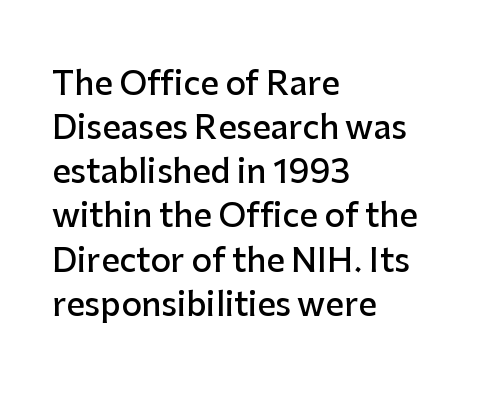
Q: Is the text bold? A: Semi-bold.
Q: Is the text italic (slanted)? A: No, it is upright.
Q: Is the typeface a serif or a sans-serif typeface? A: Sans-serif.
Q: Is the text underlined? A: No.
Q: How is the paragraph aligned? A: Left-aligned.
Q: Is the spacing between letters normal or unusually wide? A: Normal.
Q: Is the spacing between lines tight, normal or loose? A: Normal.
Q: Width (condensed, normal, or wide)? A: Normal.
Q: Stroke contrast? A: Low.
Q: x-height? A: Medium.
Q: Monospaced? A: No.
